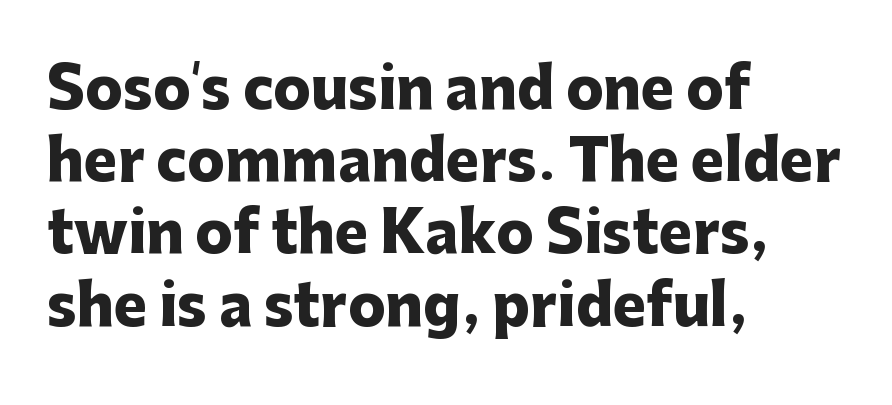
The image shows 56 px heavy sans-serif type, upright; set left-aligned, normal line spacing (1.29x), normal letter spacing, not underlined; low stroke contrast and a medium x-height.
